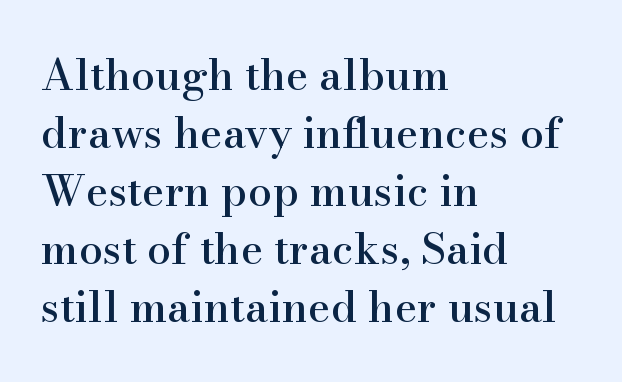
Type without underlining. The lettering holds an erect, upright posture throughout. Teacher's note: observe the even left margin — that is flush-left alignment. These lines are rendered in a variable-pitch font. The type is set solid horizontally, with unmodified tracking.
